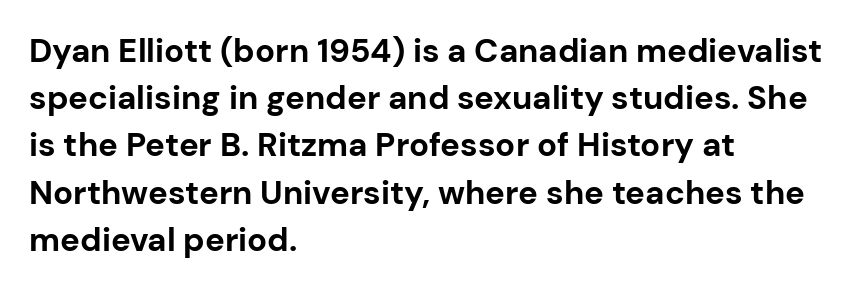
{"serif": "no", "italic": "no", "bold": "yes", "weight": "bold", "width": "normal", "stroke_contrast": "low", "x_height": "medium", "monospaced": "no", "underline": "no", "align": "left", "line_spacing": "normal", "line_spacing_ratio": 1.43, "letter_spacing": "normal", "letter_spacing_em": 0.0, "glyph_px": 33}
